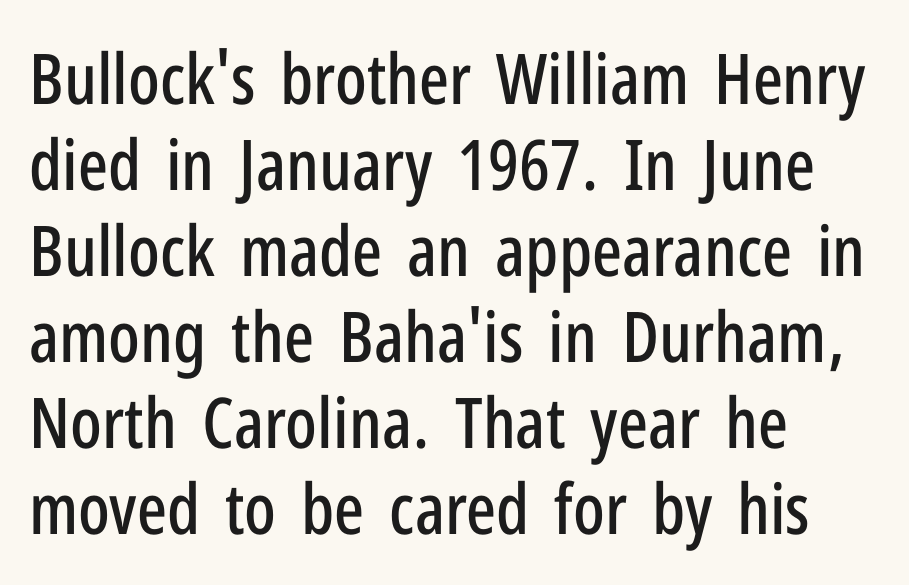
The image shows 70 px condensed sans-serif type, upright; set left-aligned, line spacing 1.23x, normal letter spacing, not underlined; low stroke contrast and a medium x-height.
